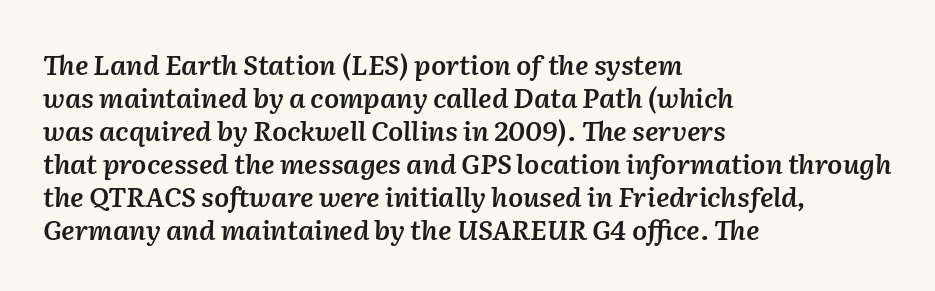
The compositor pushed each line to the left boundary. Does the weight exceed regular? Yes, but only to semibold. No word sits above an underline. The typography opts for an oblique posture over an upright one. Nothing unusual about the tracking: characters are spaced as the font intends.
